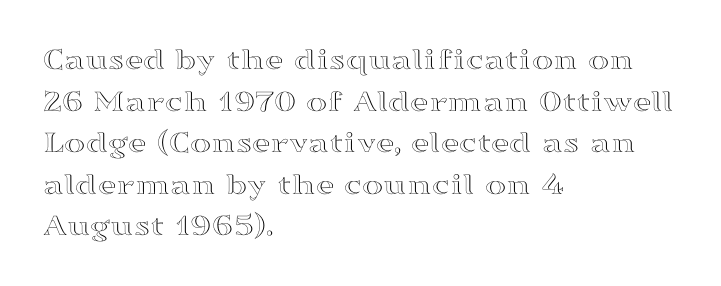
The image shows 32 px wide type, upright; set left-aligned, normal line spacing (1.3x), normal letter spacing, not underlined; a medium x-height.
